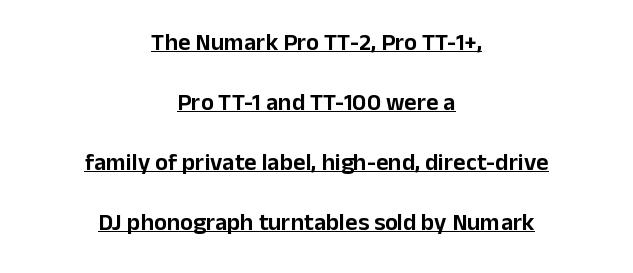
The image shows 24 px text type, upright; set centered, loose line spacing (2.5x), normal letter spacing, underlined.
